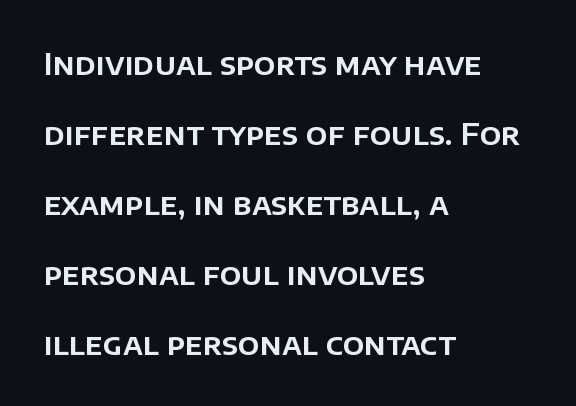
The image shows 30 px sans-serif type, upright; set left-aligned, loose line spacing (2.33x), normal letter spacing, not underlined; low stroke contrast and a large x-height.
